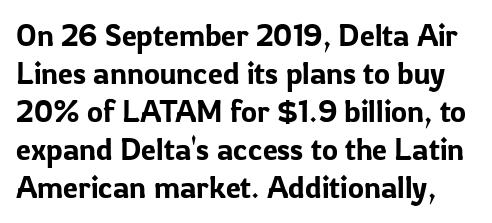
This sample keeps an unexceptional amount of space between lines. Vertical strokes here are truly vertical. Standard letterfit; no display-style spreading of the glyphs. A sans-serif font was chosen for this passage. Bare-footed words on every line.
